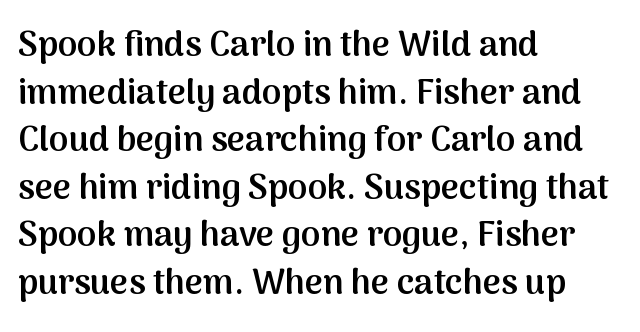
{"serif": "no", "italic": "no", "bold": "semi", "weight": "semibold", "width": "normal", "stroke_contrast": "medium", "x_height": "medium", "monospaced": "no", "underline": "no", "align": "left", "line_spacing": "normal", "line_spacing_ratio": 1.36, "letter_spacing": "normal", "letter_spacing_em": 0.0, "glyph_px": 35}
